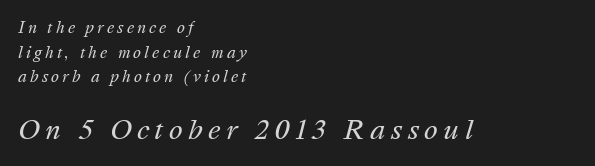
The image shows 26 px text type, italic (leaning right); set left-aligned, normal line spacing (1.65x), unusually wide letter spacing (+0.21 em), not underlined; the second (bottom) block is 1.73x larger.
